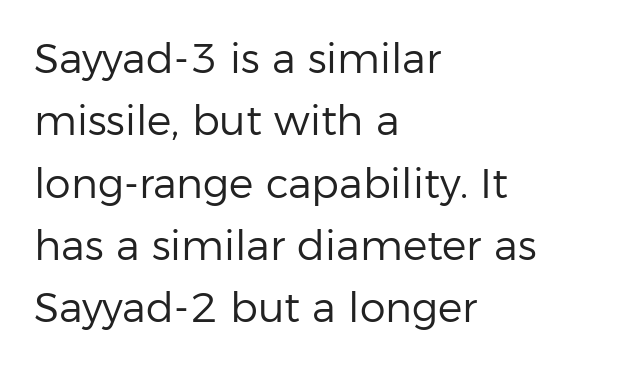
Every row of glyphs begins at an identical x-position on the left. Proportional: the letters do not fall into vertical columns. Has an underline been added? It has not. Compared with typical body copy, the letter spacing here is the same. The font sits on the lighter half of the weight spectrum, regular included. Nope, not italic — everything's standing straight.
